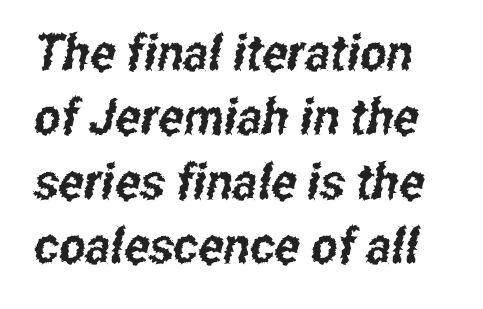
{"serif": "no", "width": "condensed", "stroke_contrast": "low", "x_height": "medium", "monospaced": "no", "underline": "no", "line_spacing": "normal", "line_spacing_ratio": 1.29, "letter_spacing": "normal", "letter_spacing_em": 0.0, "glyph_px": 50}
